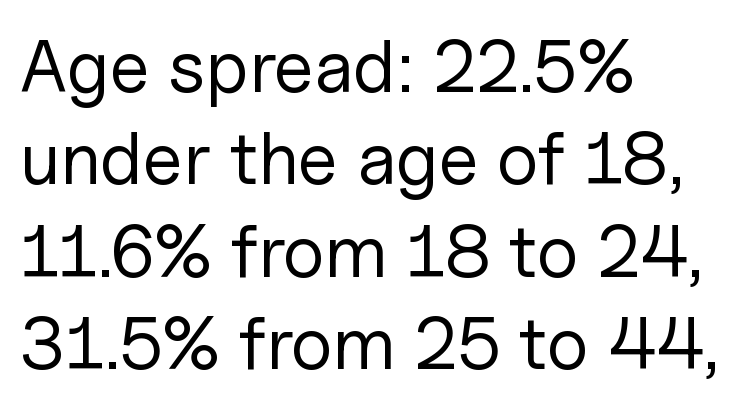
The image shows 74 px regular-weight sans-serif type, upright; set left-aligned, normal line spacing (1.25x), normal letter spacing, not underlined; low stroke contrast and a medium x-height.
